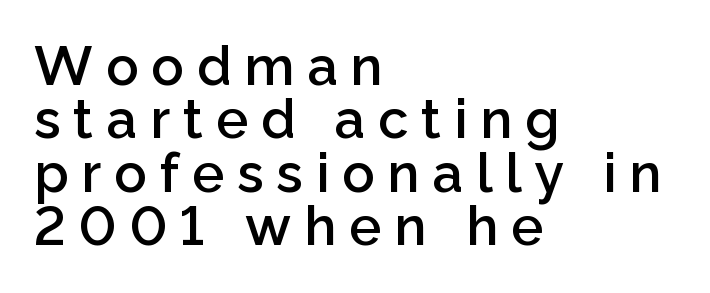
Q: Is the text bold? A: Semi-bold.
Q: Is the text italic (slanted)? A: No, it is upright.
Q: Is the typeface a serif or a sans-serif typeface? A: Sans-serif.
Q: Is the text underlined? A: No.
Q: How is the paragraph aligned? A: Left-aligned.
Q: Is the spacing between letters normal or unusually wide? A: Unusually wide.
Q: Is the spacing between lines tight, normal or loose? A: Tight.
Q: Width (condensed, normal, or wide)? A: Normal.
Q: Stroke contrast? A: Low.
Q: x-height? A: Medium.
Q: Monospaced? A: No.
